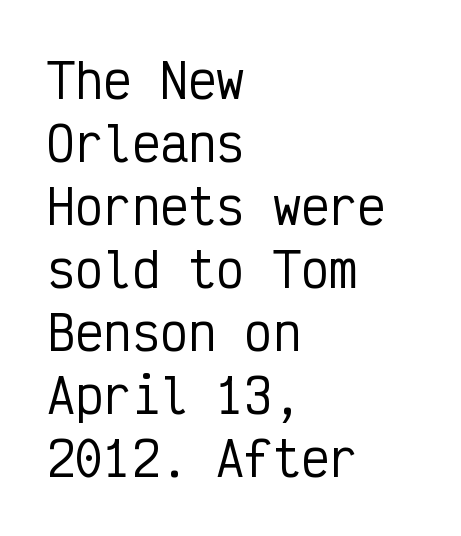
The image shows 47 px condensed sans-serif type, upright, monospaced; set left-aligned, normal line spacing (1.34x), normal letter spacing, not underlined; low stroke contrast and a medium x-height.
